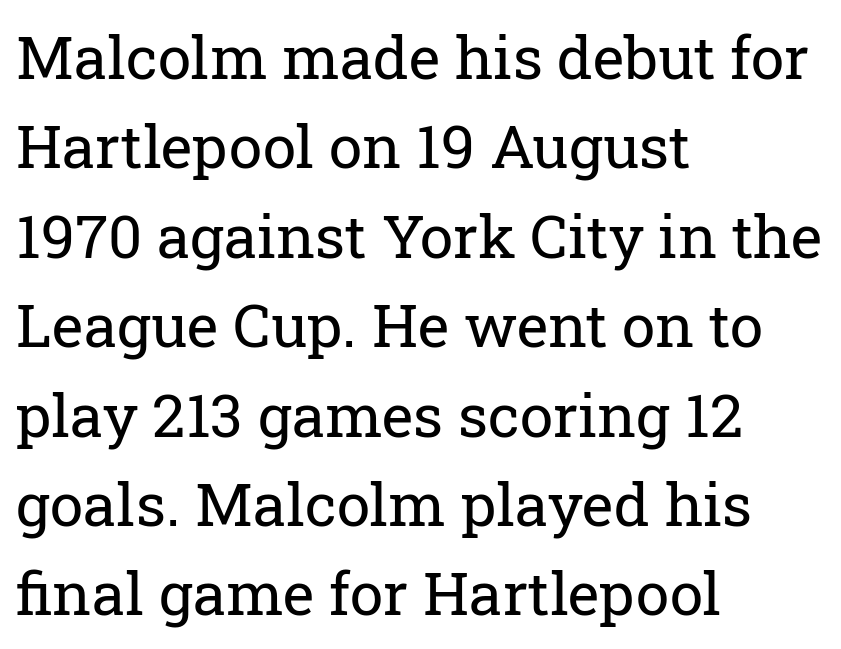
The image shows 60 px regular-weight serif type, upright; set left-aligned, normal line spacing (1.49x), normal letter spacing, not underlined; low stroke contrast and a medium x-height.
